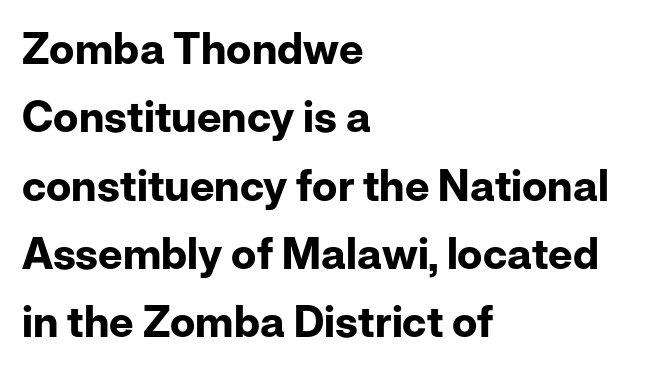
The image shows 43 px bold sans-serif type, upright; set left-aligned, normal line spacing (1.59x), normal letter spacing, not underlined; low stroke contrast and a medium x-height.
